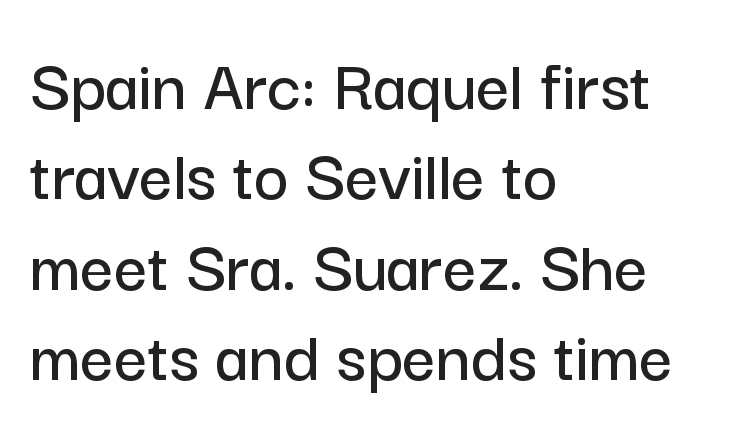
Q: Is the text italic (slanted)? A: No, it is upright.
Q: Is the typeface a serif or a sans-serif typeface? A: Sans-serif.
Q: Is the text underlined? A: No.
Q: How is the paragraph aligned? A: Left-aligned.
Q: Is the spacing between letters normal or unusually wide? A: Normal.
Q: Width (condensed, normal, or wide)? A: Normal.
Q: Stroke contrast? A: Low.
Q: x-height? A: Medium.
Q: Monospaced? A: No.
